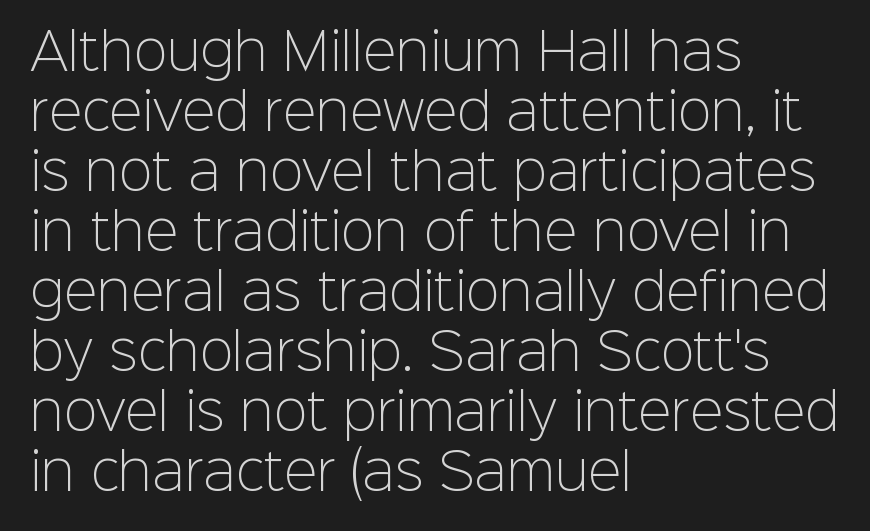
Q: Is the text bold? A: No.
Q: Is the text italic (slanted)? A: No, it is upright.
Q: Is the typeface a serif or a sans-serif typeface? A: Sans-serif.
Q: Is the text underlined? A: No.
Q: How is the paragraph aligned? A: Left-aligned.
Q: Is the spacing between letters normal or unusually wide? A: Normal.
Q: Width (condensed, normal, or wide)? A: Normal.
Q: Stroke contrast? A: Low.
Q: x-height? A: Medium.
Q: Monospaced? A: No.
